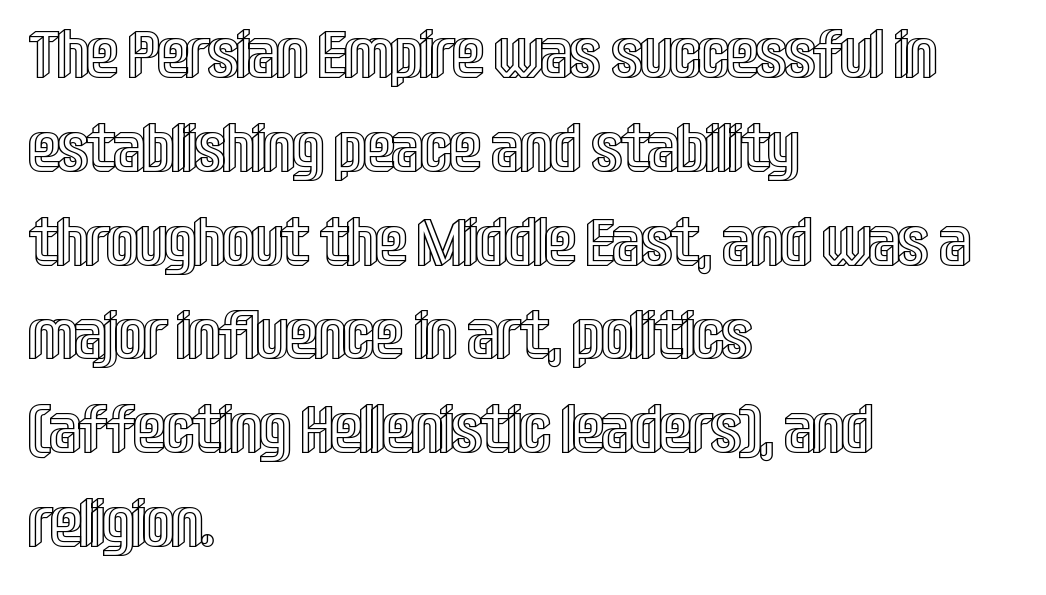
Q: Is the text italic (slanted)? A: No, it is upright.
Q: Is the text underlined? A: No.
Q: How is the paragraph aligned? A: Left-aligned.
Q: Is the spacing between letters normal or unusually wide? A: Normal.
Q: Is the spacing between lines tight, normal or loose? A: Normal.
Q: Width (condensed, normal, or wide)? A: Condensed.
Q: x-height? A: Large.
Q: Monospaced? A: No.
